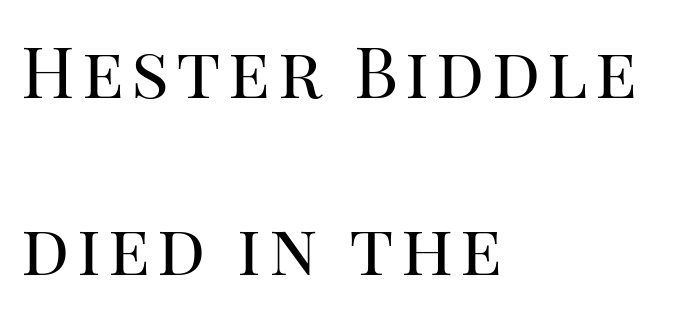
{"serif": "yes", "italic": "no", "bold": "no", "weight": "regular", "width": "normal", "stroke_contrast": "high", "x_height": "large", "monospaced": "no", "underline": "no", "align": "left", "line_spacing": "loose", "line_spacing_ratio": 2.49, "glyph_px": 71}
